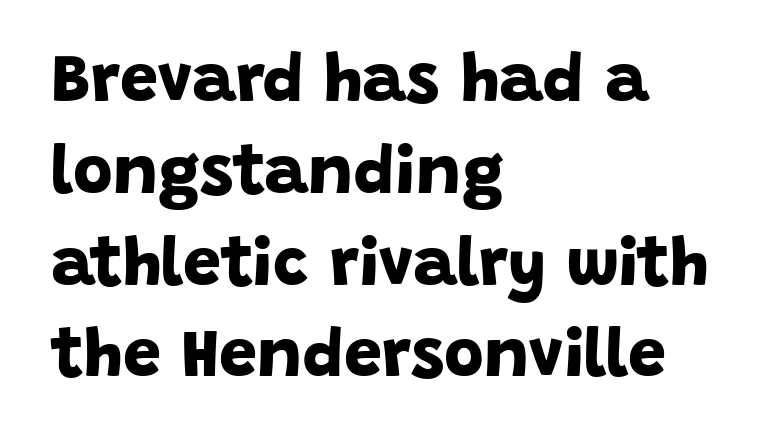
Q: Is the text bold? A: Yes.
Q: Is the typeface a serif or a sans-serif typeface? A: Sans-serif.
Q: Is the text underlined? A: No.
Q: How is the paragraph aligned? A: Left-aligned.
Q: Is the spacing between letters normal or unusually wide? A: Normal.
Q: Is the spacing between lines tight, normal or loose? A: Normal.
Q: Width (condensed, normal, or wide)? A: Normal.
Q: Stroke contrast? A: Low.
Q: x-height? A: Large.
Q: Monospaced? A: No.
